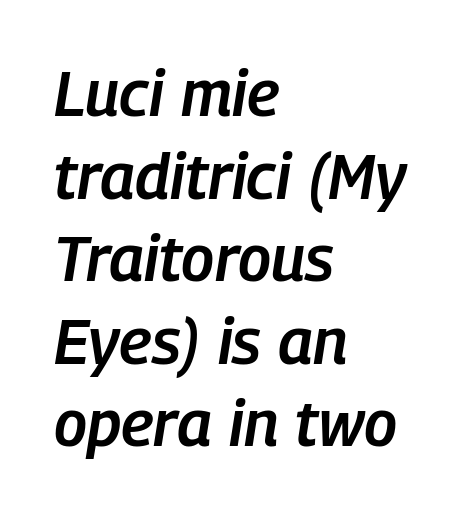
The text carries the slant typical of an italic or oblique font. The lines in this sample share a left origin and differ only in where they stop. Looks like regular typesetting: each glyph gets only the width it needs. The gap between lines stays unmarked.
